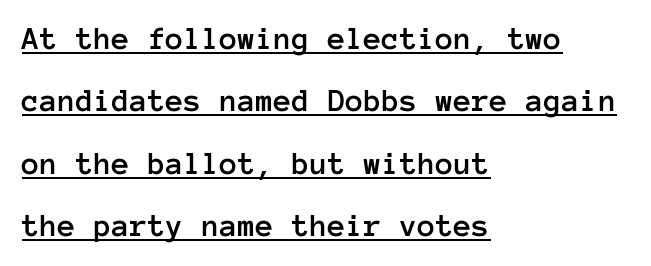
Notice how the passage keeps a crisp vertical edge on the left only. Somebody hit Ctrl+U on this one — the words are underlined. Caption: standard tracking, unaltered. In terms of posture, this sample is upright. The face used here is monospaced, like something from a code editor.
